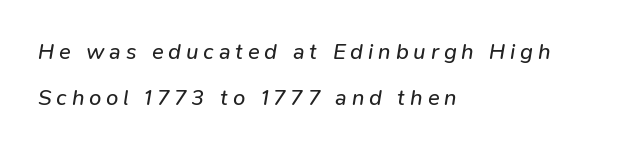
No word sits above an underline. The typeface has the unassuming heft of standard copy or less. The text carries the slant typical of an italic or oblique font. This rendering widens character spacing well past its baseline value. Each new line begins a long way beneath the previous one.
